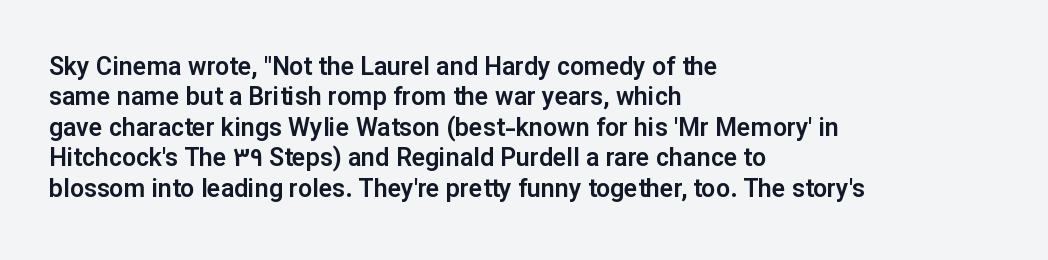
The typography opts for an upright posture over an oblique one. The letterforms sit shoulder to shoulder at normal distance. Compared with a centered layout, this one pins lines to the left instead. Descenders are the only things crossing below the line.
